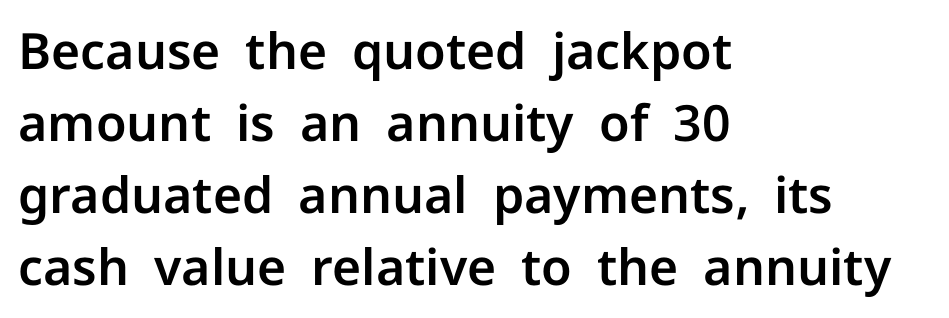
Grotesque or geometric, the face here clearly has no serifs. The zone under the glyphs is completely vacant. What's the leading like? Ordinary, nothing unusual. Each line starts at the same left margin while the right side varies. If you drew a line through each stem, it would be perfectly vertical. Think of a printed novel: that variable character pitch is what you see here.
